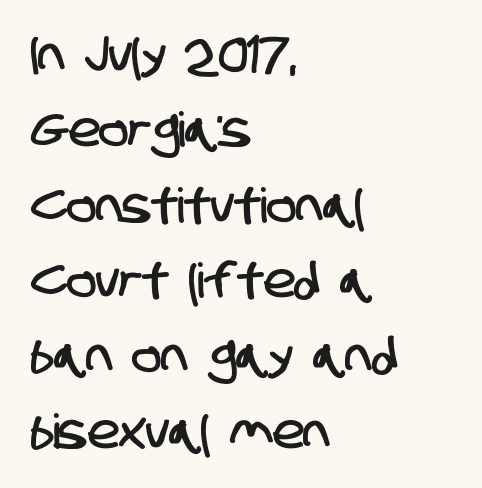
{"serif": "no", "width": "condensed", "stroke_contrast": "low", "x_height": "large", "monospaced": "no", "underline": "no", "align": "left", "line_spacing": "normal", "line_spacing_ratio": 1.57, "letter_spacing": "normal", "letter_spacing_em": 0.0, "glyph_px": 48}
